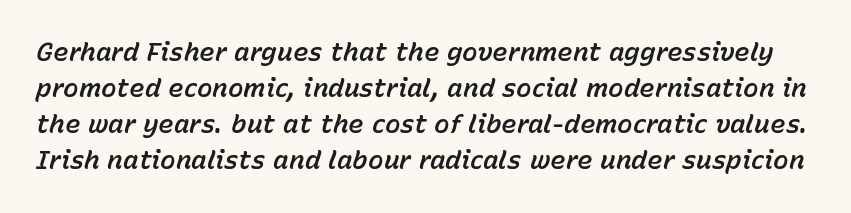
{"italic": "yes", "lean": "right", "slant_degrees": 15, "underline": "no", "line_spacing": "normal", "line_spacing_ratio": 1.39, "letter_spacing": "normal", "letter_spacing_em": 0.0, "glyph_px": 26}
